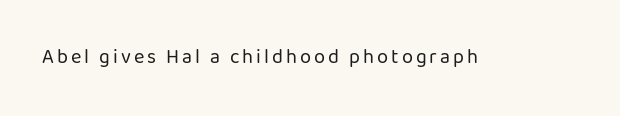
The image shows 20 px text type, upright; set not underlined.
